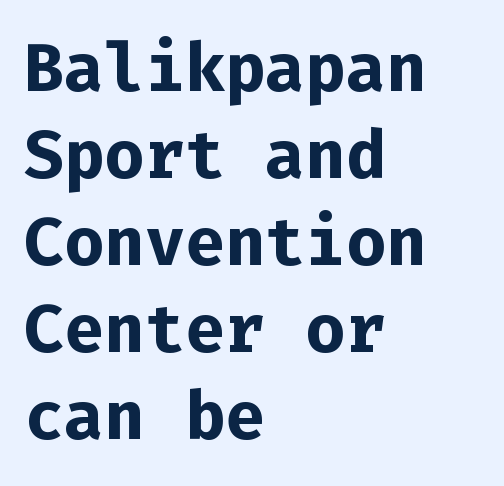
The rows are spaced the way most documents space them. Compared with a centered layout, this one pins lines to the left instead. The line texture is even and compact thanks to regular tracking. Is this a fixed-width face? Yes — each glyph sits in an identical cell.
